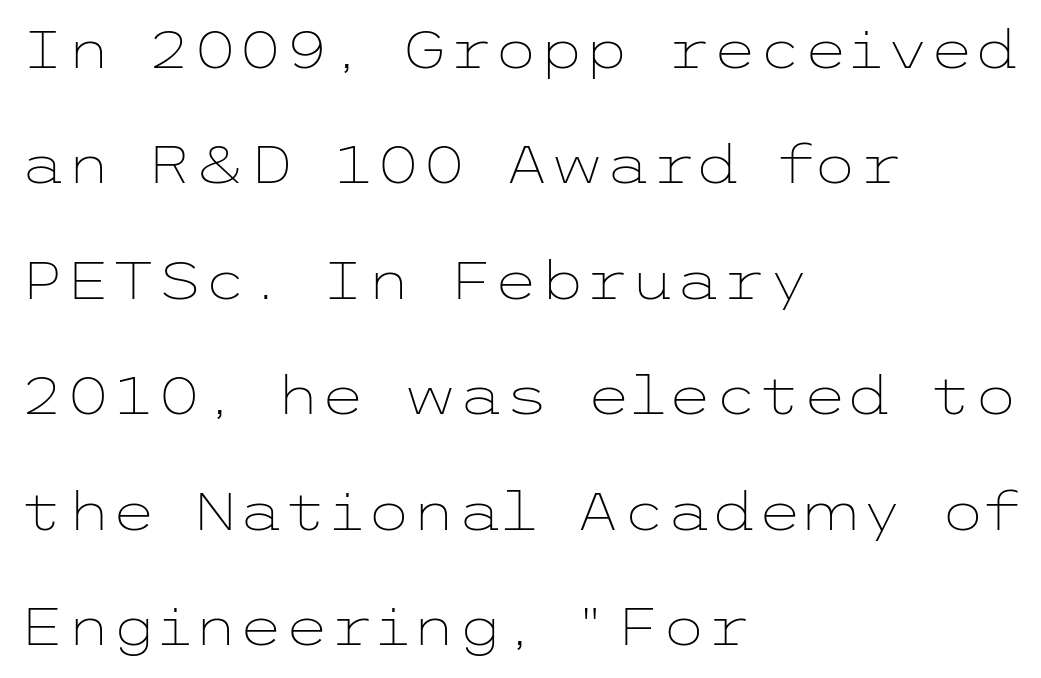
{"serif": "no", "italic": "no", "bold": "no", "weight": "light", "width": "wide", "stroke_contrast": "low", "x_height": "medium", "underline": "no", "align": "left", "line_spacing": "loose", "line_spacing_ratio": 2.22, "letter_spacing": "normal", "letter_spacing_em": 0.0, "glyph_px": 52}
